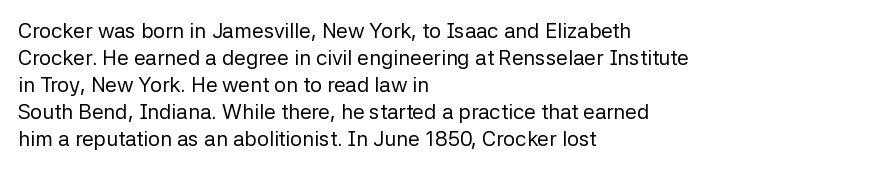
The image shows 21 px text type, upright; set left-aligned, normal line spacing (1.28x), normal letter spacing, not underlined.
